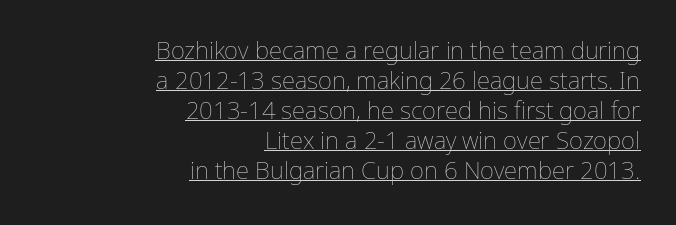
The text block is weighted toward the right margin, trailing off unevenly leftward. In terms of letterspacing, this is plain default setting. Weight: in the light-to-regular range. Style check: upright. A typographer would call this underscored text. Evenly set lines give the paragraph a standard silhouette.
